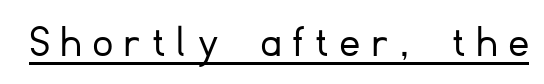
The image shows 48 px light sans-serif type, upright; set unusually wide letter spacing (+0.25 em), underlined; low stroke contrast and a small x-height.
